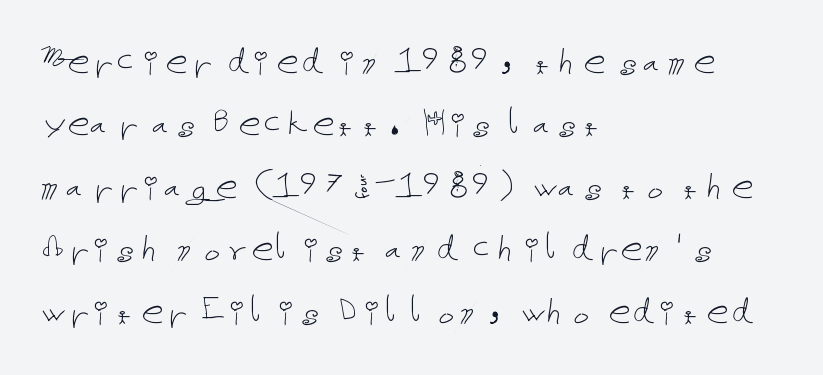
If you measured baseline to baseline, you'd find a middling distance. The text block is weighted toward the left margin, trailing off unevenly rightward. Just letters on the line, the space beneath them empty. This sample uses plain, unmodified letter spacing. Posture: straight, roman, zero tilt. Unbolded letterforms with no extra heft.
